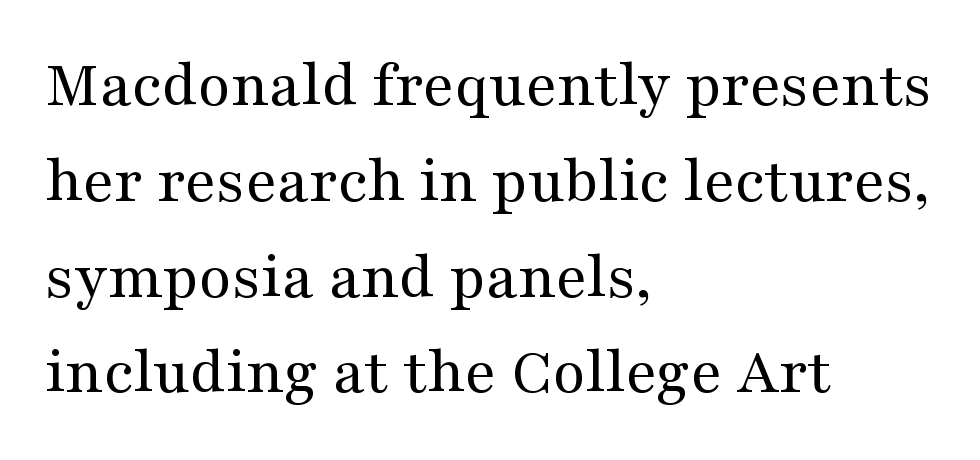
The words here are not underlined. The lines in this sample share a left origin and differ only in where they stop. Spacing verdict: proportional, widths tailored to each character. Leading: standard. Heaviness? Minimal to ordinary, like unemphasized prose.
